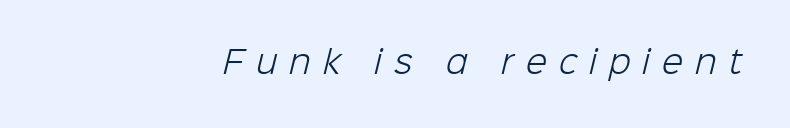
Q: Is the text bold? A: No.
Q: Is the typeface a serif or a sans-serif typeface? A: Sans-serif.
Q: Is the text underlined? A: No.
Q: How is the paragraph aligned? A: Right-aligned.
Q: Is the spacing between letters normal or unusually wide? A: Unusually wide.
Q: Width (condensed, normal, or wide)? A: Normal.
Q: Stroke contrast? A: Low.
Q: x-height? A: Medium.
Q: Monospaced? A: No.
